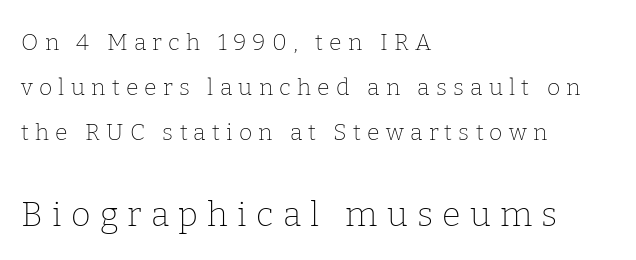
The image shows 34 px thin serif type, upright; set left-aligned, loose line spacing (1.95x), unusually wide letter spacing (+0.27 em), not underlined; the second (bottom) block is 1.48x larger; low stroke contrast and a medium x-height.
